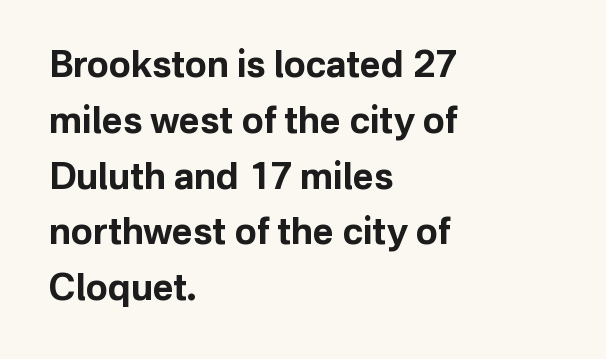
Q: Is the text bold? A: Yes.
Q: Is the text italic (slanted)? A: No, it is upright.
Q: Is the typeface a serif or a sans-serif typeface? A: Sans-serif.
Q: Is the text underlined? A: No.
Q: How is the paragraph aligned? A: Left-aligned.
Q: Is the spacing between letters normal or unusually wide? A: Normal.
Q: Is the spacing between lines tight, normal or loose? A: Normal.
Q: Width (condensed, normal, or wide)? A: Normal.
Q: Stroke contrast? A: Low.
Q: x-height? A: Medium.
Q: Monospaced? A: No.
